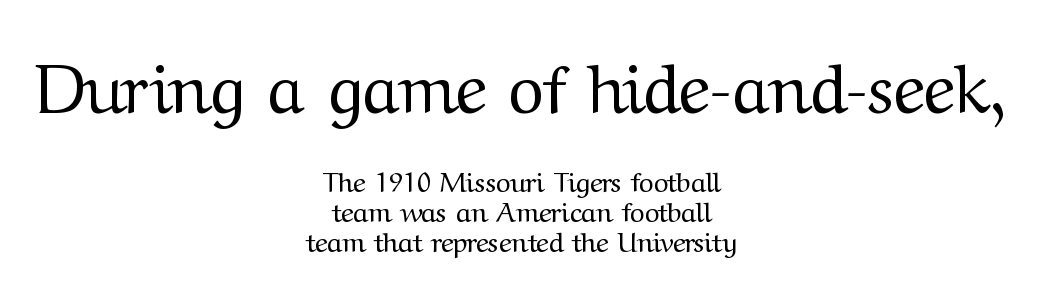
{"serif": "yes", "italic": "no", "bold": "no", "weight": "regular", "width": "normal", "stroke_contrast": "medium", "x_height": "medium", "monospaced": "no", "underline": "no", "align": "center", "line_spacing": "tight", "line_spacing_ratio": 1.07, "letter_spacing": "normal", "letter_spacing_em": 0.0, "larger_block": "first", "size_ratio": 2.46, "glyph_px": 69}
